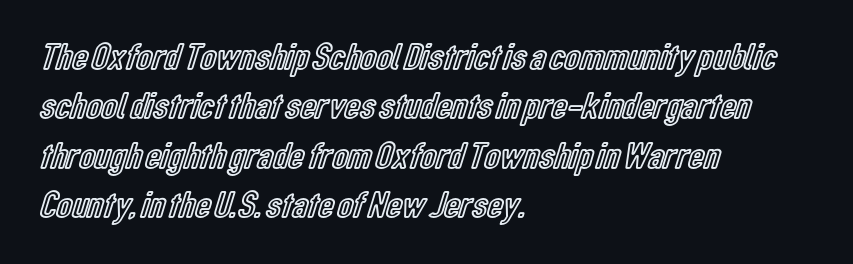
The setting favours the left margin, as ordinary paragraphs usually do. Proportional: the letters do not fall into vertical columns. The line texture is even and compact thanks to regular tracking. Summary of vertical rhythm: regular, with standard interline spacing. The baseline area is clear.
